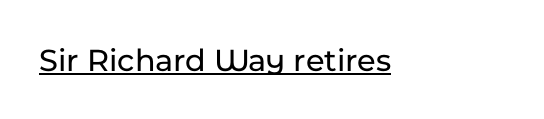
The image shows 33 px sans-serif type, upright; set normal letter spacing, underlined; low stroke contrast and a medium x-height.
